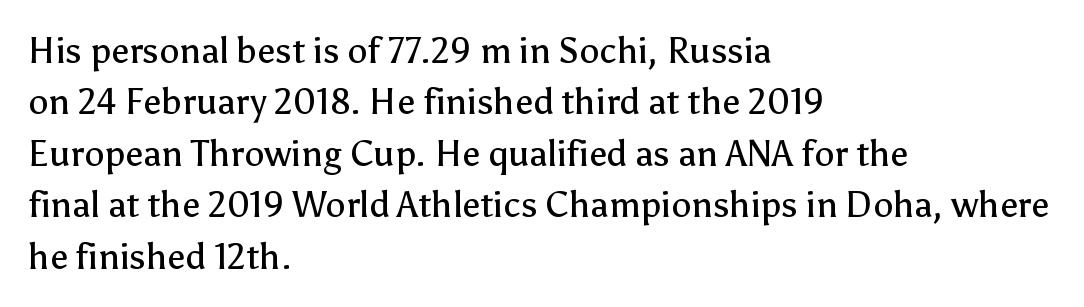
Nope, no serifs anywhere on these letters. Between one letter and the next there's only the usual sliver of space. Unlike italic type, these characters show no tilt at all. The designer left line spacing at the default. The lines in this sample share a left origin and differ only in where they stop.
